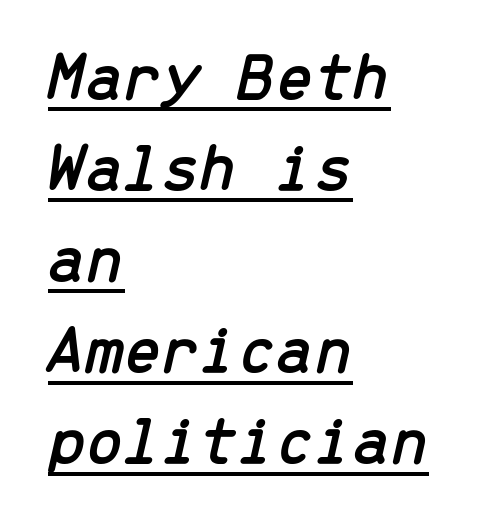
{"italic": "yes", "lean": "right", "slant_degrees": 13, "width": "normal", "stroke_contrast": "low", "x_height": "medium", "monospaced": "yes", "underline": "yes", "align": "left", "line_spacing": "normal", "line_spacing_ratio": 1.34, "letter_spacing": "normal", "letter_spacing_em": 0.0, "glyph_px": 68}
